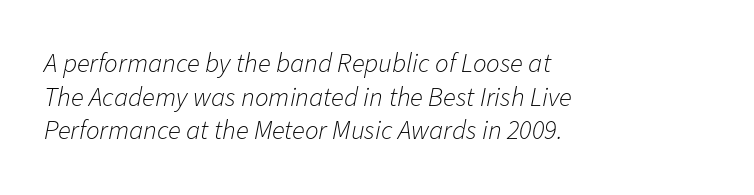
Nobody touched the tracking dial on this one. Weight: in the light-to-regular range. Every character sits at an angle, as italics do. Quick note: underline off.
